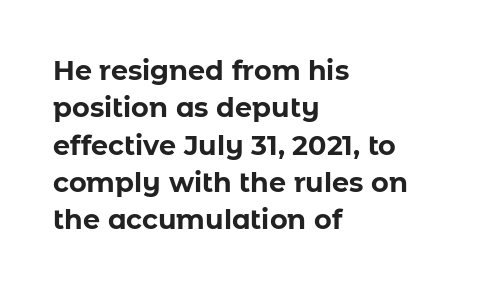
It's the straight-up-and-down kind of type. The lines are quadded left. Letter spacing: default. Rule under the text: the space is simply empty. The space between consecutive lines is moderate. Notice how thick the strokes are: this is what a full bold looks like.
